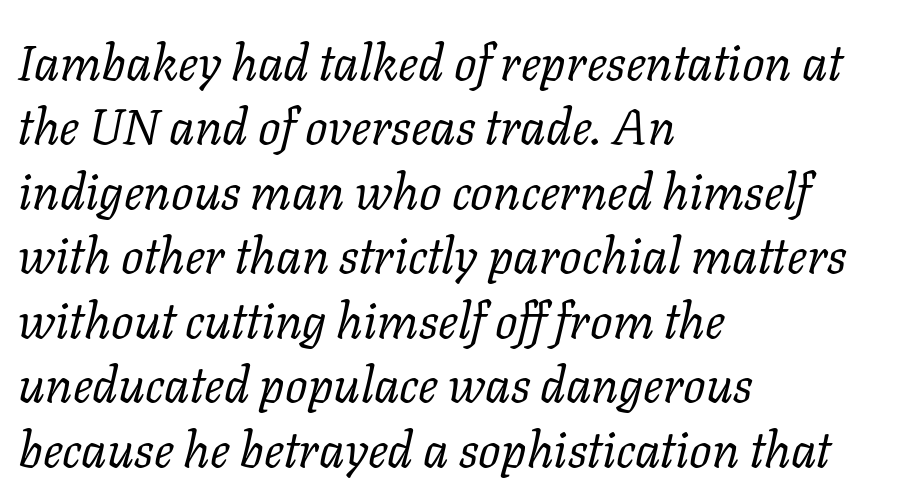
The passage shown has conventional tracking throughout. The axis of the letterforms is tilted away from vertical. The face used here is seriffed, in the tradition of book romans. Only glyphs here, with clear space below each row. The letterforms sit at book weight or below. The lines sit at an ordinary, default distance from one another.
